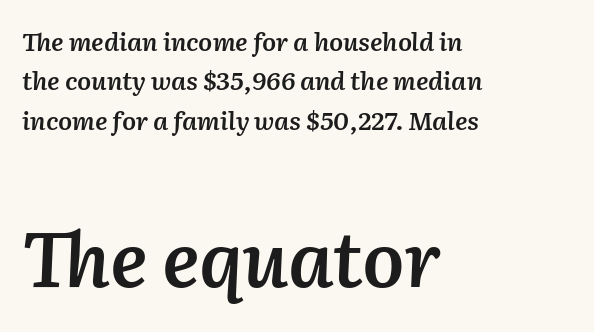
The passage shown has conventional tracking throughout. Each line starts at the same left margin while the right side varies. Quick note: underline off. Scale increases going downward across the two blocks. As a designer I'd log this as weight 600, semibold.
